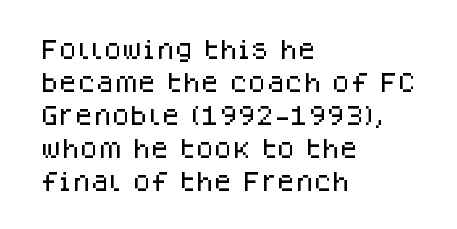
Q: Is the text italic (slanted)? A: No, it is upright.
Q: Is the text underlined? A: No.
Q: How is the paragraph aligned? A: Left-aligned.
Q: Is the spacing between letters normal or unusually wide? A: Normal.
Q: Is the spacing between lines tight, normal or loose? A: Normal.
